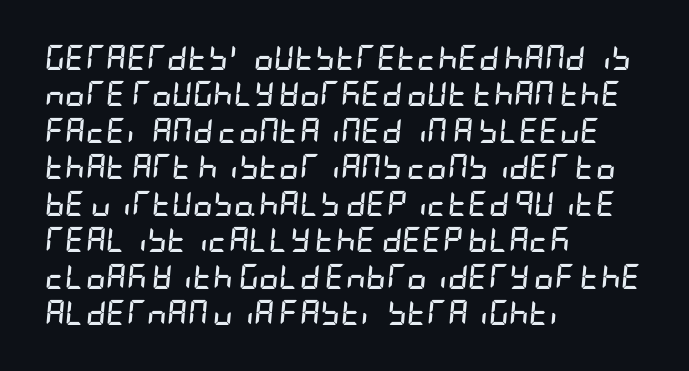
{"italic": "yes", "lean": "right", "slant_degrees": 5, "bold": "yes", "underline": "no", "align": "left", "line_spacing": "normal", "line_spacing_ratio": 1.46, "letter_spacing": "normal", "letter_spacing_em": 0.0, "glyph_px": 25}
